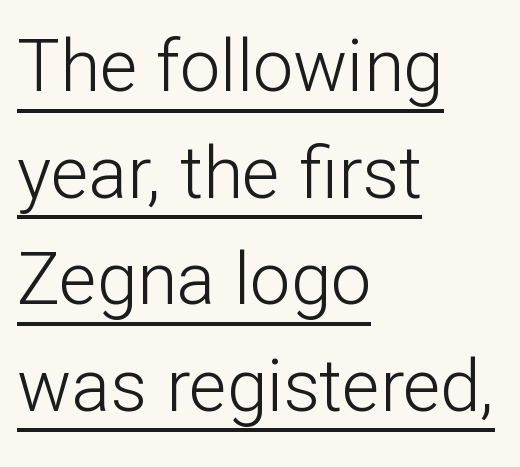
The image shows 72 px light sans-serif type, upright; set left-aligned, normal line spacing (1.48x), normal letter spacing, underlined; low stroke contrast and a medium x-height.
